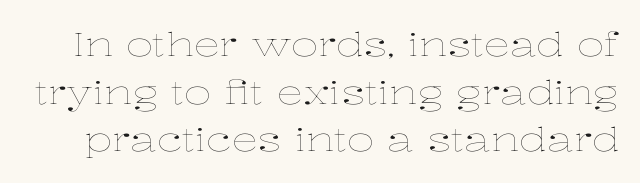
Each word holds together tightly as a unit, with standard inter-letter gaps. The face used here is proportionally spaced, like ordinary book or web type. This rendering features lettering with no underline. Quick note: interline space is typical.
